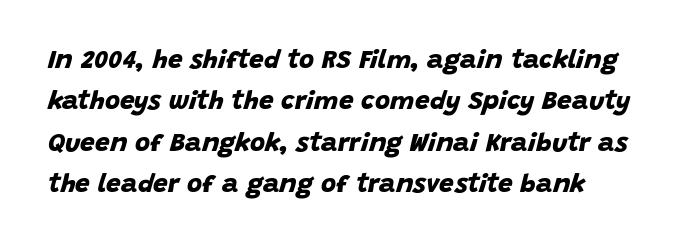
Check under the words: just untouched page. Which margin do the lines hug? The left one — the right edge is uneven. Is the type bold? Yes — the strokes are clearly thick and heavy. This sample keeps an unexceptional amount of space between lines. The line texture is even and compact thanks to regular tracking.
